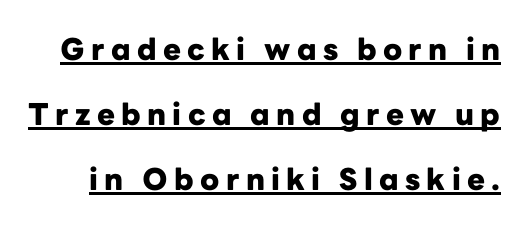
{"serif": "no", "italic": "no", "bold": "yes", "weight": "heavy", "width": "normal", "stroke_contrast": "low", "x_height": "medium", "monospaced": "no", "underline": "yes", "line_spacing": "loose", "line_spacing_ratio": 2.17, "letter_spacing": "wide", "letter_spacing_em": 0.21, "glyph_px": 30}
